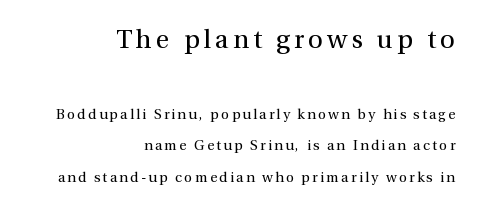
Q: Is the text bold? A: No.
Q: Is the text italic (slanted)? A: No, it is upright.
Q: Is the text underlined? A: No.
Q: How is the paragraph aligned? A: Right-aligned.
Q: Is the spacing between lines tight, normal or loose? A: Loose.
Q: Which block of text is set in a larger size, the first (top) or the second (bottom)? A: The first (top) one.
